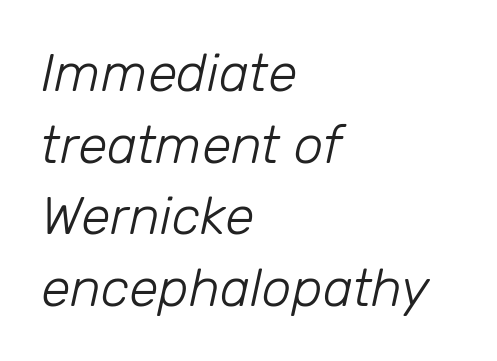
The image shows 53 px light type, italic (leaning right); set left-aligned, normal line spacing (1.35x), normal letter spacing, not underlined; low stroke contrast and a medium x-height.
